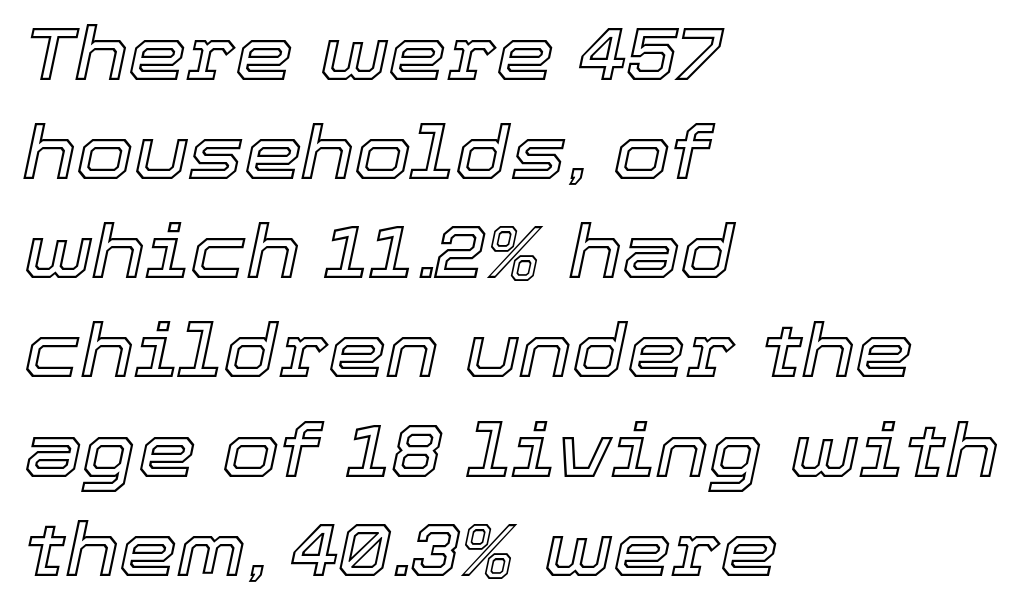
The image shows 74 px text type, italic (leaning right); set left-aligned, normal line spacing (1.34x), normal letter spacing, not underlined; a medium x-height.
